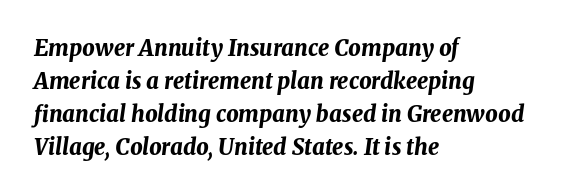
{"italic": "yes", "lean": "right", "slant_degrees": 8, "bold": "yes", "underline": "no", "align": "left", "line_spacing": "normal", "line_spacing_ratio": 1.5, "letter_spacing": "normal", "letter_spacing_em": 0.0, "glyph_px": 22}
